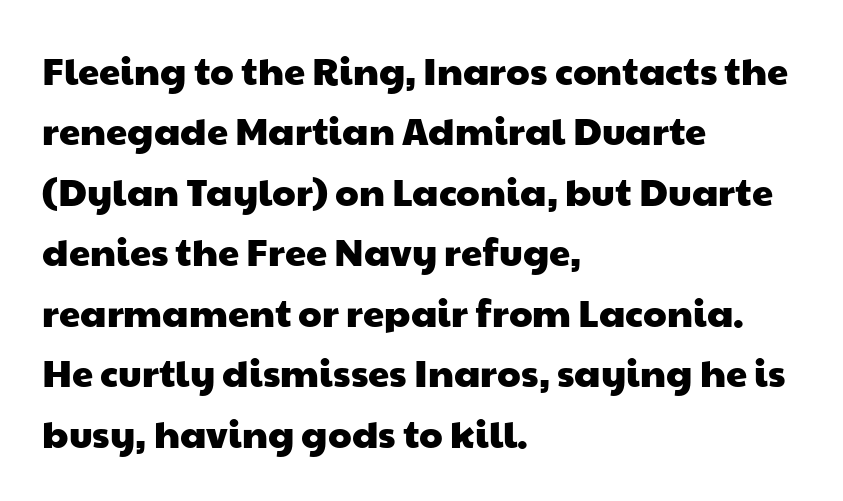
{"serif": "no", "width": "wide", "stroke_contrast": "low", "x_height": "medium", "monospaced": "no", "underline": "no", "align": "left", "line_spacing": "normal", "line_spacing_ratio": 1.59, "letter_spacing": "normal", "letter_spacing_em": 0.0, "glyph_px": 38}
